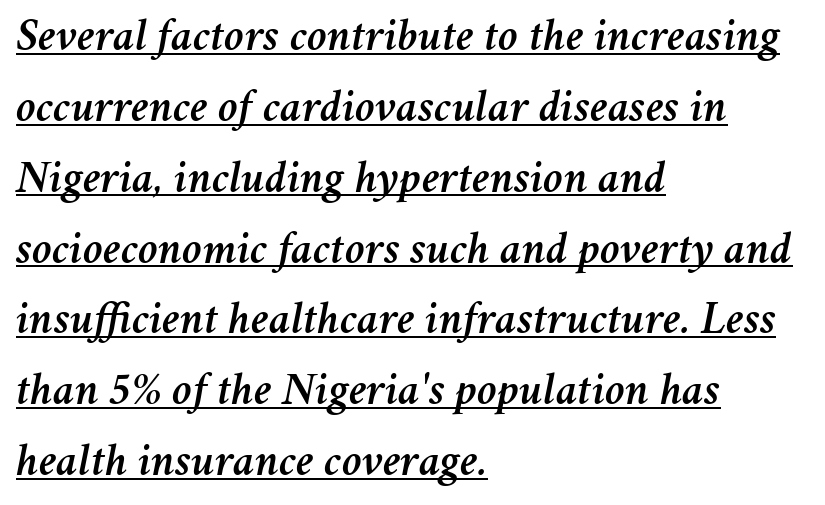
The line-height multiplier appears to be the usual default. Looks like regular typesetting: each glyph gets only the width it needs. How are the letters spaced? Ordinarily, with no added tracking. A student would call this left alignment; a typographer would say flush left, rag right. The typography opts for an oblique posture over an upright one.
